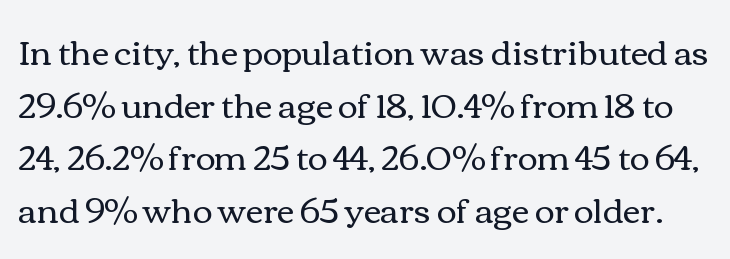
Q: Is the text bold? A: No.
Q: Is the text italic (slanted)? A: No, it is upright.
Q: Is the text underlined? A: No.
Q: Is the spacing between letters normal or unusually wide? A: Normal.
Q: Is the spacing between lines tight, normal or loose? A: Normal.
Q: Width (condensed, normal, or wide)? A: Wide.
Q: x-height? A: Medium.
Q: Monospaced? A: No.
